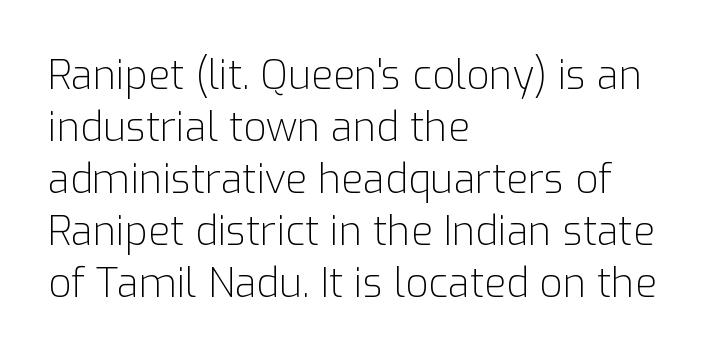
{"serif": "no", "italic": "no", "bold": "no", "weight": "light", "width": "normal", "stroke_contrast": "low", "x_height": "medium", "monospaced": "no", "underline": "no", "align": "left", "line_spacing": "normal", "line_spacing_ratio": 1.3, "letter_spacing": "normal", "letter_spacing_em": 0.0, "glyph_px": 40}
